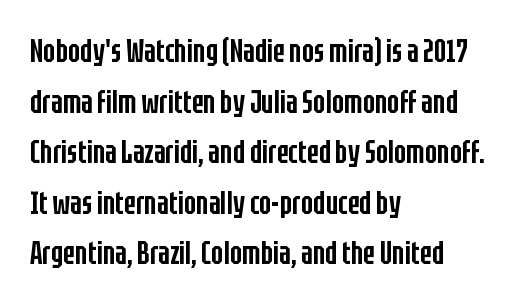
The image shows 32 px semibold, condensed sans-serif type, upright; set left-aligned, normal line spacing (1.58x), normal letter spacing, not underlined; low stroke contrast and a large x-height.
